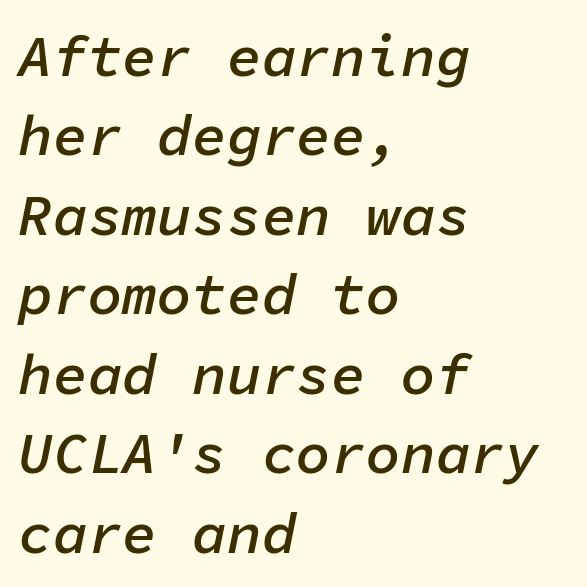
The image shows 58 px semibold type, italic (leaning right), monospaced; set left-aligned, normal line spacing (1.37x), normal letter spacing, not underlined; low stroke contrast and a medium x-height.
